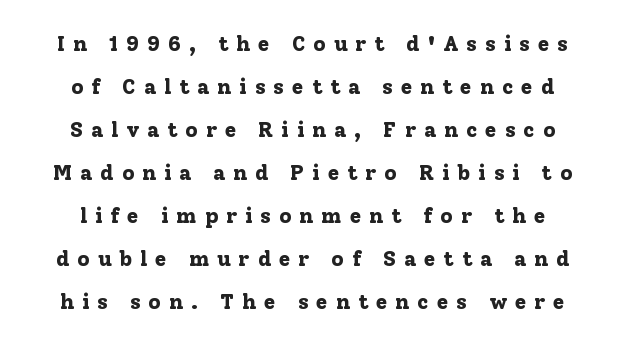
{"italic": "no", "bold": "yes", "underline": "no", "line_spacing": "loose", "line_spacing_ratio": 2.05, "letter_spacing": "wide", "letter_spacing_em": 0.38, "glyph_px": 21}
